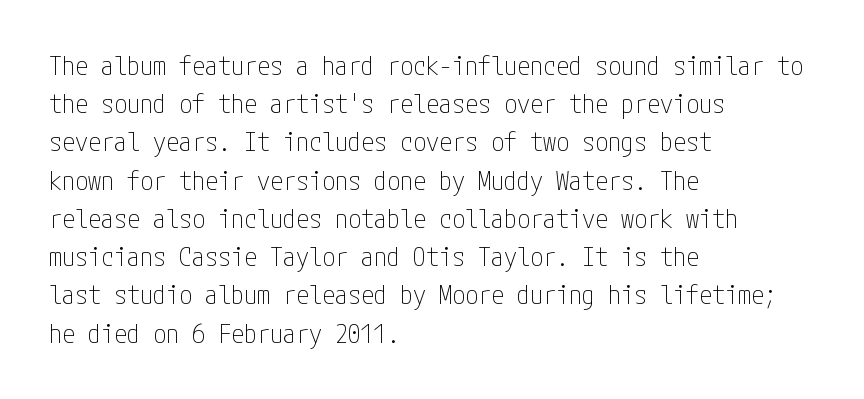
{"italic": "no", "bold": "no", "underline": "no", "align": "left", "line_spacing": "normal", "line_spacing_ratio": 1.47, "letter_spacing": "normal", "letter_spacing_em": 0.0, "glyph_px": 26}
